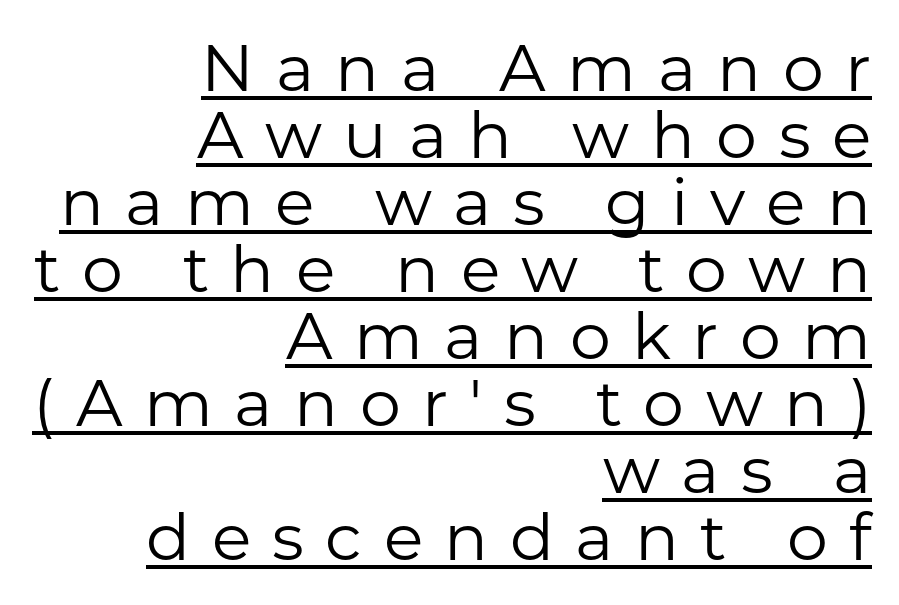
Q: Is the text bold? A: No.
Q: Is the text italic (slanted)? A: No, it is upright.
Q: Is the typeface a serif or a sans-serif typeface? A: Sans-serif.
Q: Is the text underlined? A: Yes.
Q: How is the paragraph aligned? A: Right-aligned.
Q: Is the spacing between letters normal or unusually wide? A: Unusually wide.
Q: Is the spacing between lines tight, normal or loose? A: Tight.
Q: Width (condensed, normal, or wide)? A: Normal.
Q: Stroke contrast? A: Low.
Q: x-height? A: Medium.
Q: Monospaced? A: No.
